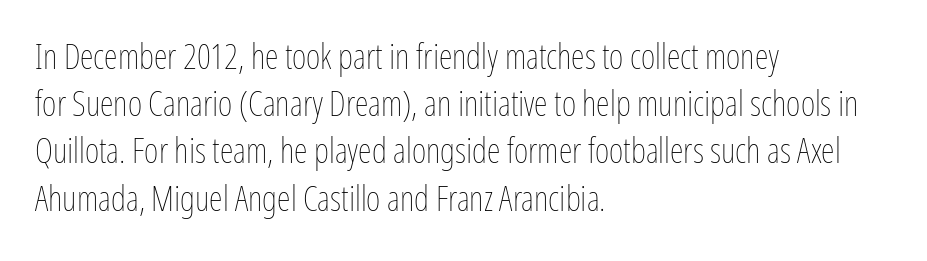
The image shows 35 px thin, condensed type, upright; set left-aligned, normal line spacing (1.35x), normal letter spacing, not underlined; low stroke contrast and a medium x-height.
